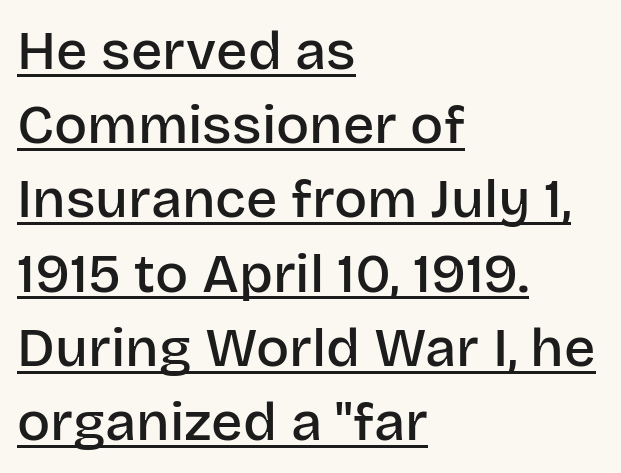
Q: Is the text bold? A: Semi-bold.
Q: Is the text italic (slanted)? A: No, it is upright.
Q: Is the typeface a serif or a sans-serif typeface? A: Sans-serif.
Q: Is the text underlined? A: Yes.
Q: How is the paragraph aligned? A: Left-aligned.
Q: Is the spacing between letters normal or unusually wide? A: Normal.
Q: Is the spacing between lines tight, normal or loose? A: Normal.
Q: Width (condensed, normal, or wide)? A: Normal.
Q: Stroke contrast? A: Low.
Q: x-height? A: Large.
Q: Monospaced? A: No.
